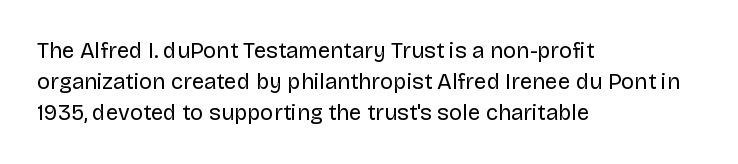
The words here are not underlined. Default kerning and tracking; the words read as compact shapes. The paragraph shown leans on its left margin. Posture: straight, roman, zero tilt. Vertical stems look standard width or narrower in stroke. Vertical spacing — default.
